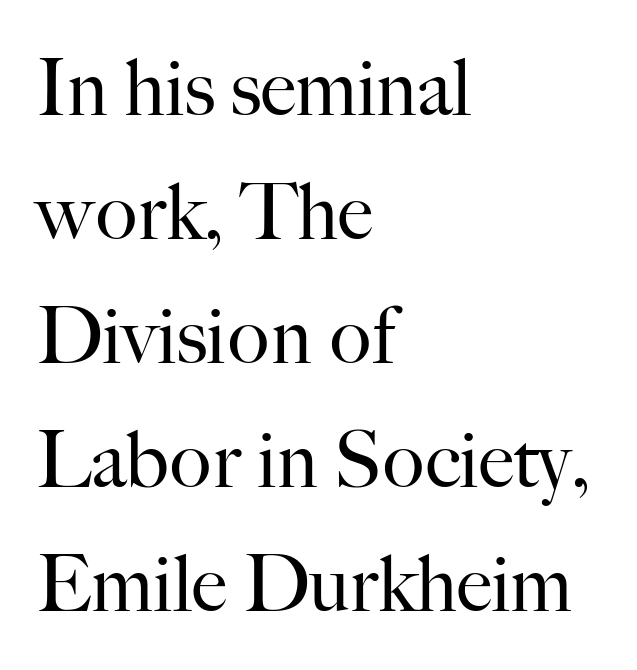
{"serif": "yes", "italic": "no", "bold": "no", "weight": "regular", "width": "normal", "stroke_contrast": "high", "x_height": "small", "monospaced": "no", "underline": "no", "align": "left", "line_spacing": "normal", "line_spacing_ratio": 1.59, "letter_spacing": "normal", "letter_spacing_em": 0.0, "glyph_px": 78}
